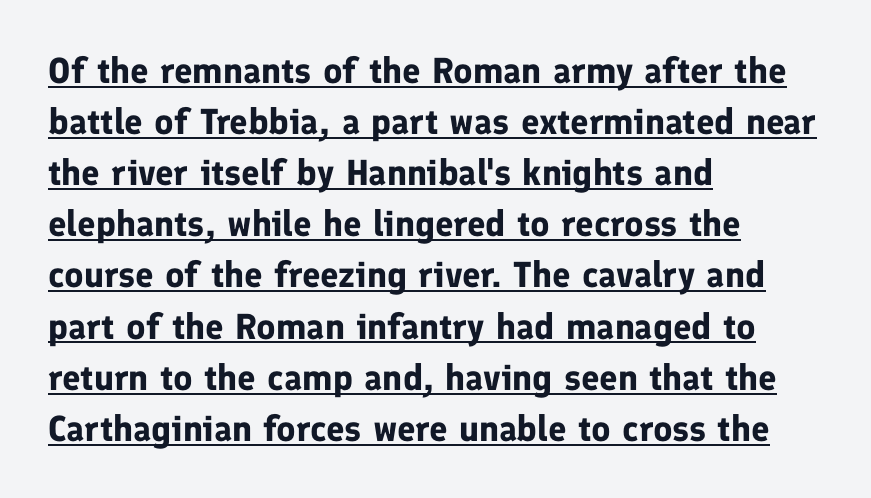
{"serif": "no", "italic": "no", "bold": "yes", "weight": "bold", "width": "normal", "stroke_contrast": "low", "x_height": "medium", "monospaced": "no", "underline": "yes", "align": "left", "line_spacing": "normal", "line_spacing_ratio": 1.42, "letter_spacing": "normal", "letter_spacing_em": 0.0, "glyph_px": 36}
